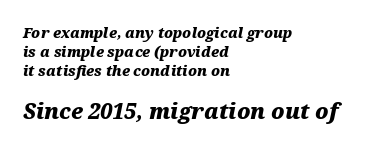
These lines were composed using italics. This rendering uses left alignment, leaving the right contour irregular. Underline: absent. Chunky letters — that's bold for sure. Spacing between characters is what you'd get straight out of the box.
